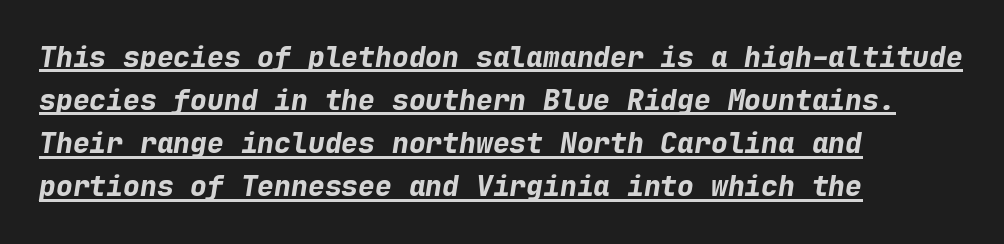
The image shows 28 px bold type, italic (leaning right), monospaced; set left-aligned, normal line spacing (1.54x), normal letter spacing, underlined; low stroke contrast and a medium x-height.
